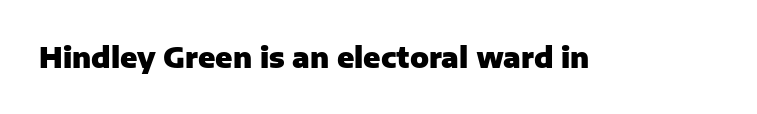
The image shows 28 px heavy sans-serif type, upright; set normal letter spacing, not underlined; low stroke contrast and a medium x-height.
